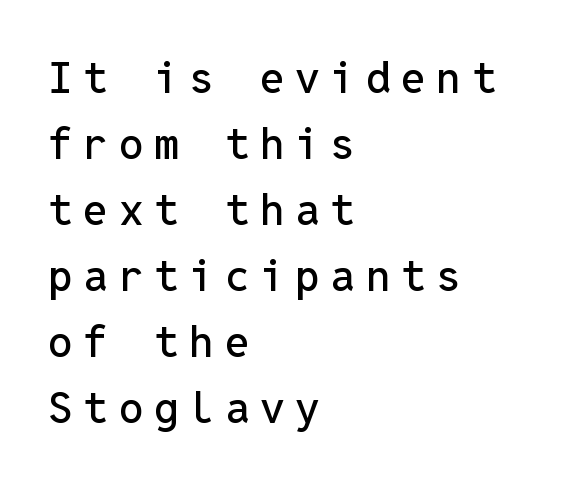
The image shows 44 px sans-serif type, upright, monospaced; set left-aligned, normal line spacing (1.5x), unusually wide letter spacing (+0.24 em), not underlined; low stroke contrast and a medium x-height.
